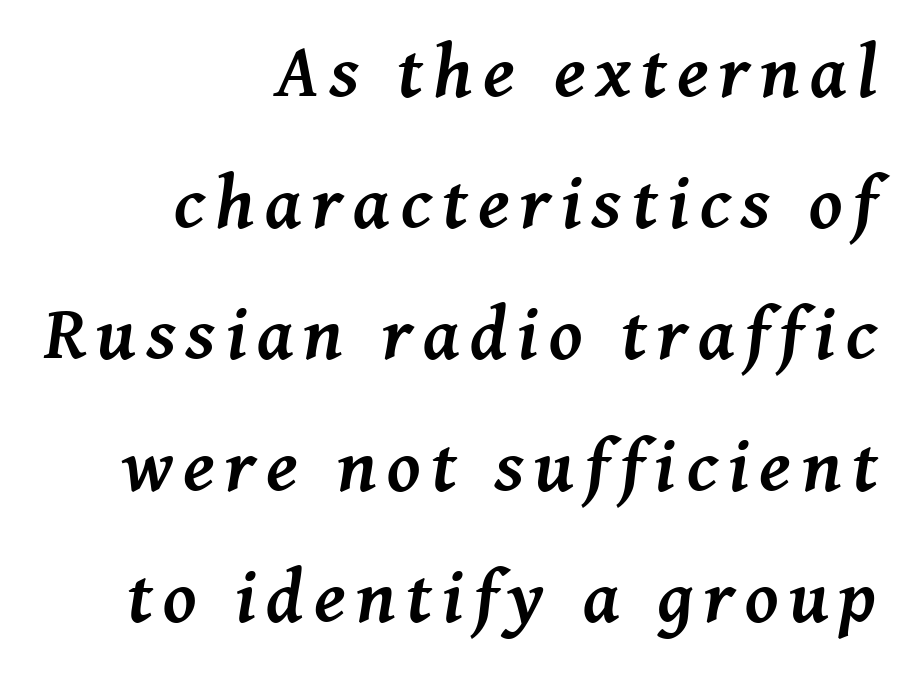
Q: Is the text bold? A: Yes.
Q: Is the text italic (slanted)? A: Yes, it leans right by about 8 degrees.
Q: Is the typeface a serif or a sans-serif typeface? A: Serif.
Q: Is the text underlined? A: No.
Q: How is the paragraph aligned? A: Right-aligned.
Q: Width (condensed, normal, or wide)? A: Normal.
Q: Stroke contrast? A: Medium.
Q: x-height? A: Medium.
Q: Monospaced? A: No.
